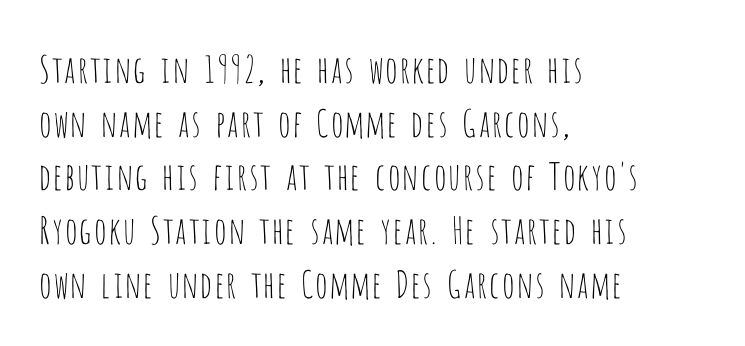
The image shows 37 px thin, condensed sans-serif type, upright; set left-aligned, normal line spacing (1.45x), normal letter spacing, not underlined; low stroke contrast and a large x-height.
